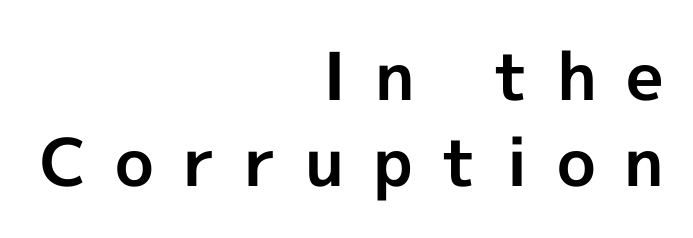
Q: Is the text bold? A: Yes.
Q: Is the text italic (slanted)? A: No, it is upright.
Q: Is the typeface a serif or a sans-serif typeface? A: Sans-serif.
Q: Is the text underlined? A: No.
Q: How is the paragraph aligned? A: Right-aligned.
Q: Is the spacing between letters normal or unusually wide? A: Unusually wide.
Q: Is the spacing between lines tight, normal or loose? A: Normal.
Q: Width (condensed, normal, or wide)? A: Normal.
Q: x-height? A: Medium.
Q: Monospaced? A: No.
